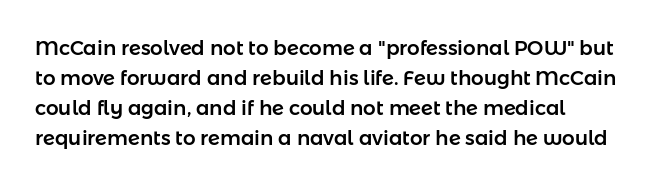
{"italic": "no", "underline": "no", "align": "left", "line_spacing": "normal", "line_spacing_ratio": 1.5, "letter_spacing": "normal", "letter_spacing_em": 0.0, "glyph_px": 20}
